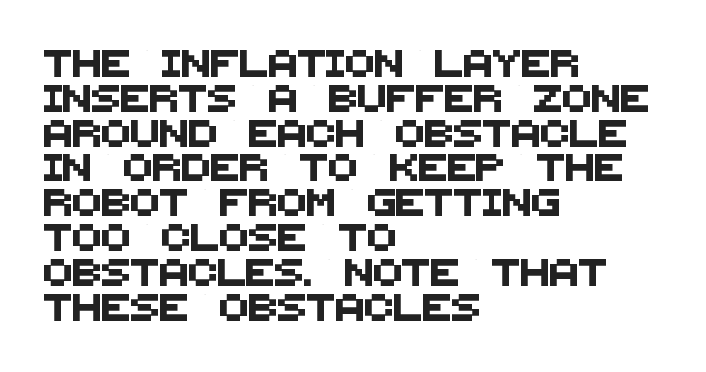
Q: Is the text underlined? A: No.
Q: How is the paragraph aligned? A: Left-aligned.
Q: Is the spacing between letters normal or unusually wide? A: Normal.
Q: Is the spacing between lines tight, normal or loose? A: Normal.
